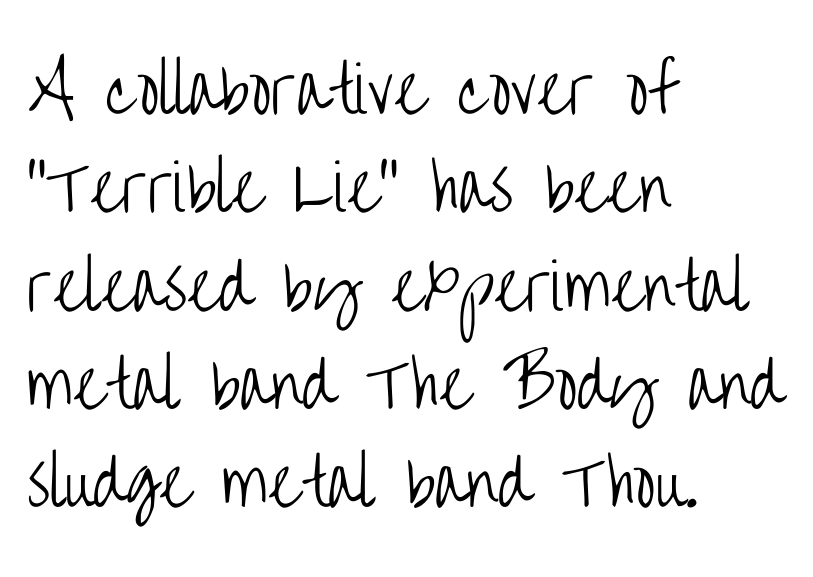
Is the stroke heavy? The answer is a plain regular-or-lighter. Default kerning and tracking; the words read as compact shapes. Posture: straight, roman, zero tilt. This rendering employs a face without finishing strokes, i.e., a sans-serif. Vertical spacing — default.
